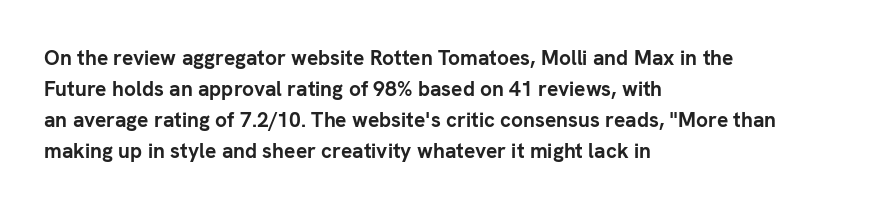
The image shows 21 px bold type, upright; set left-aligned, normal line spacing (1.47x), normal letter spacing, not underlined.
